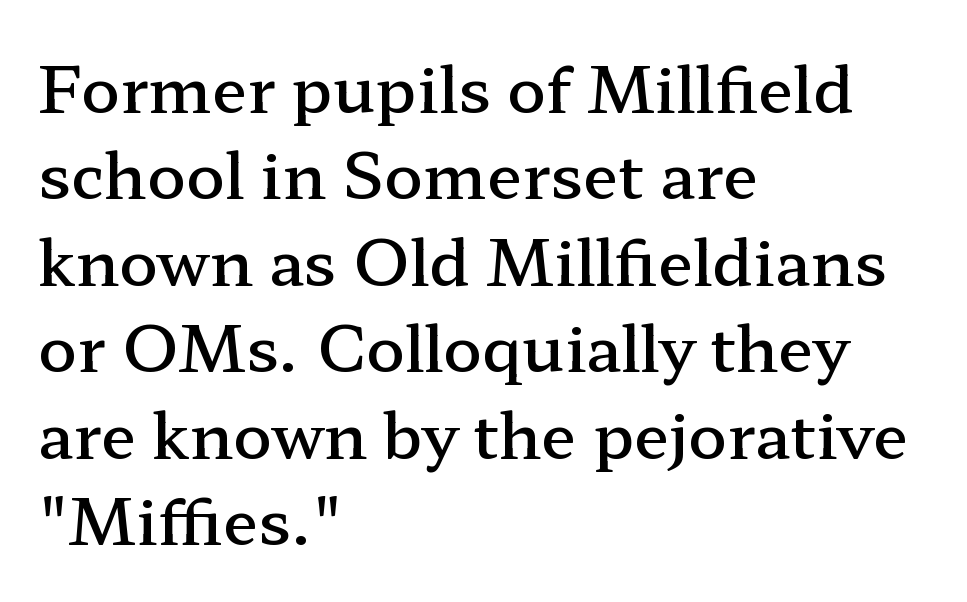
The image shows 64 px semibold, wide serif type, upright; set left-aligned, normal line spacing (1.35x), normal letter spacing, not underlined; low stroke contrast and a medium x-height.
